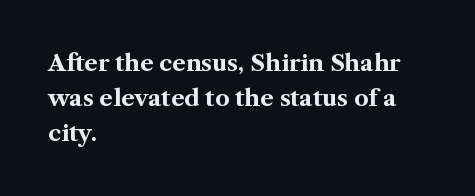
{"italic": "no", "bold": "yes", "underline": "no", "align": "left", "line_spacing": "normal", "line_spacing_ratio": 1.53, "letter_spacing": "normal", "letter_spacing_em": 0.0, "glyph_px": 23}
